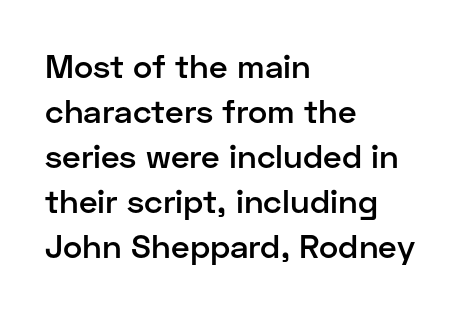
The image shows 33 px semibold sans-serif type, upright; set left-aligned, normal line spacing (1.36x), normal letter spacing, not underlined; low stroke contrast and a medium x-height.
